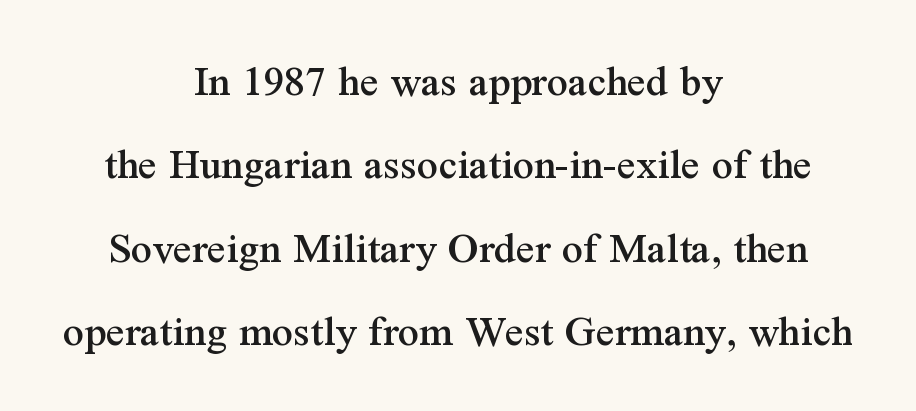
{"serif": "yes", "italic": "no", "width": "normal", "stroke_contrast": "medium", "x_height": "medium", "monospaced": "no", "underline": "no", "align": "center", "line_spacing_ratio": 1.81, "letter_spacing": "normal", "letter_spacing_em": 0.0, "glyph_px": 46}
